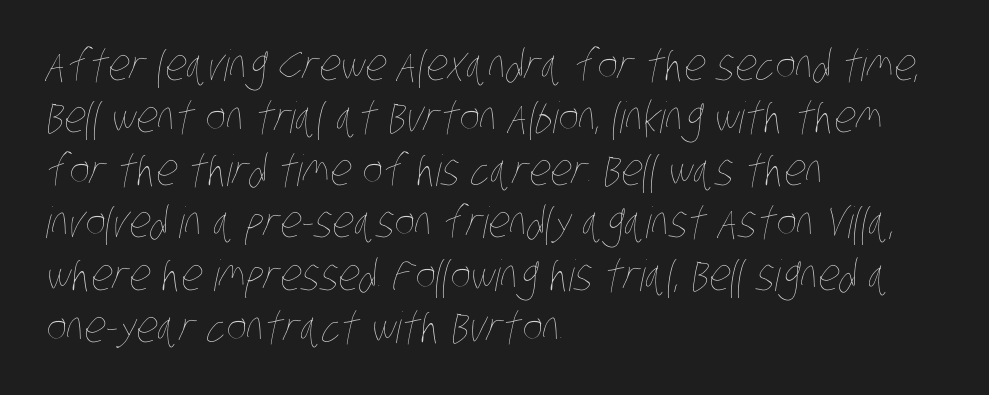
The image shows 43 px thin, condensed type; set left-aligned, line spacing 1.22x, normal letter spacing, not underlined; low stroke contrast and a large x-height.
